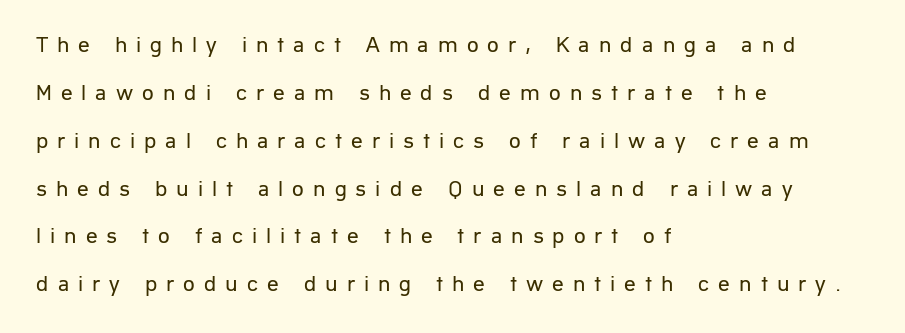
Q: Is the text bold? A: No.
Q: Is the text italic (slanted)? A: No, it is upright.
Q: Is the text underlined? A: No.
Q: How is the paragraph aligned? A: Left-aligned.
Q: Is the spacing between letters normal or unusually wide? A: Unusually wide.
Q: Is the spacing between lines tight, normal or loose? A: Loose.
